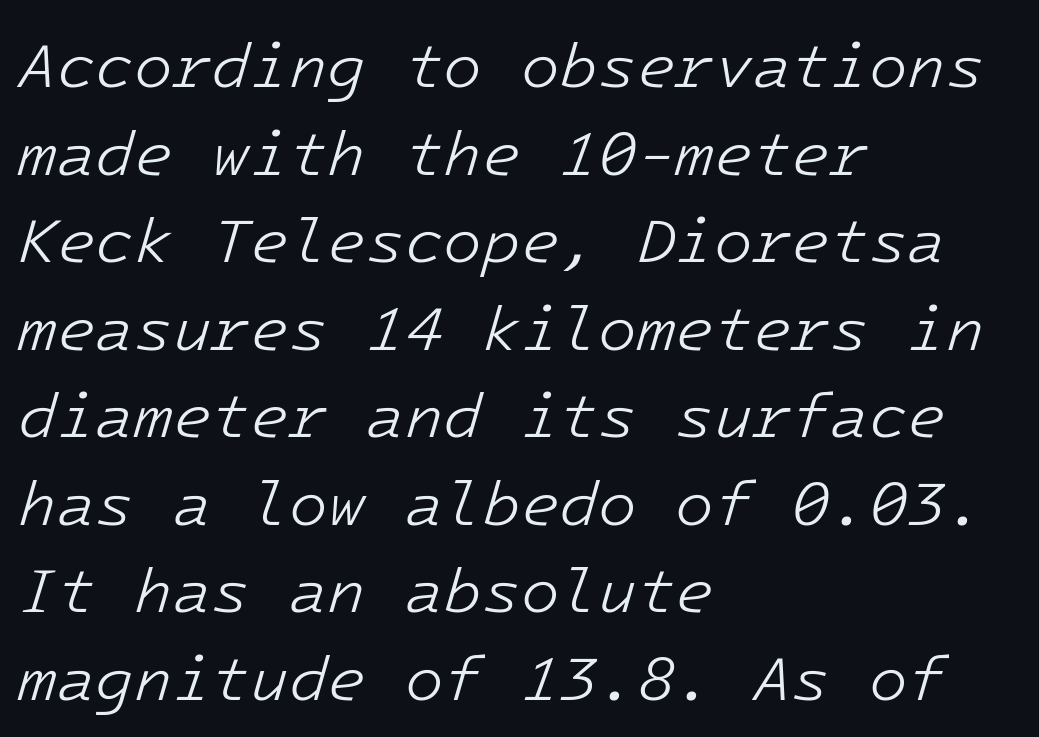
The image shows 63 px light type, italic (leaning right); set left-aligned, normal line spacing (1.39x), normal letter spacing, not underlined; low stroke contrast and a medium x-height.
